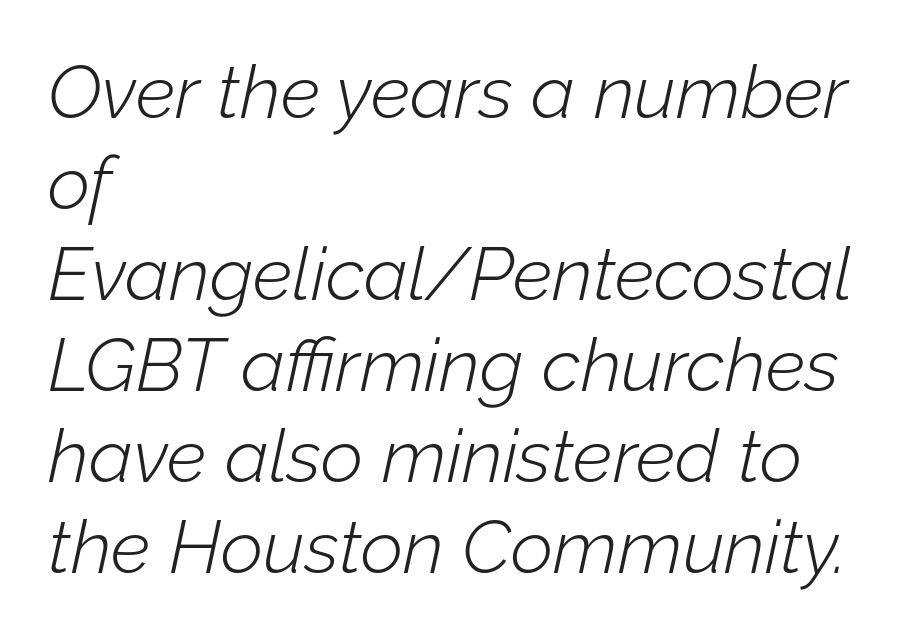
{"italic": "yes", "lean": "right", "slant_degrees": 12, "bold": "no", "weight": "light", "width": "normal", "stroke_contrast": "low", "x_height": "medium", "monospaced": "no", "underline": "no", "align": "left", "line_spacing_ratio": 1.23, "letter_spacing": "normal", "letter_spacing_em": 0.0, "glyph_px": 74}
